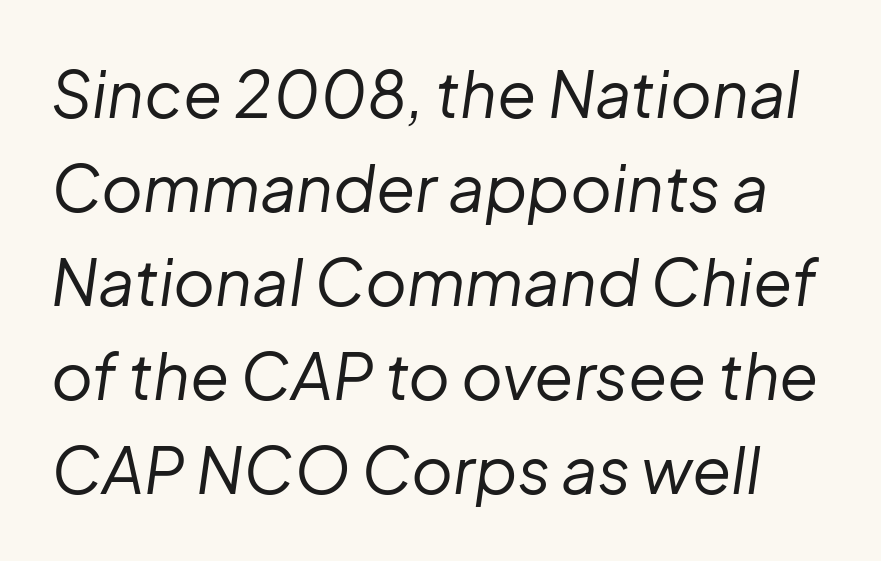
{"italic": "yes", "lean": "right", "slant_degrees": 8, "bold": "no", "weight": "regular", "width": "normal", "stroke_contrast": "low", "x_height": "medium", "monospaced": "no", "underline": "no", "line_spacing": "normal", "line_spacing_ratio": 1.47, "letter_spacing": "normal", "letter_spacing_em": 0.0, "glyph_px": 64}
